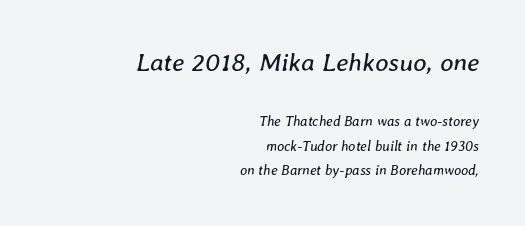
Q: Is the text bold? A: No.
Q: Is the text italic (slanted)? A: Yes, it leans right by about 8 degrees.
Q: Is the text underlined? A: No.
Q: How is the paragraph aligned? A: Right-aligned.
Q: Is the spacing between letters normal or unusually wide? A: Normal.
Q: Which block of text is set in a larger size, the first (top) or the second (bottom)? A: The first (top) one.
